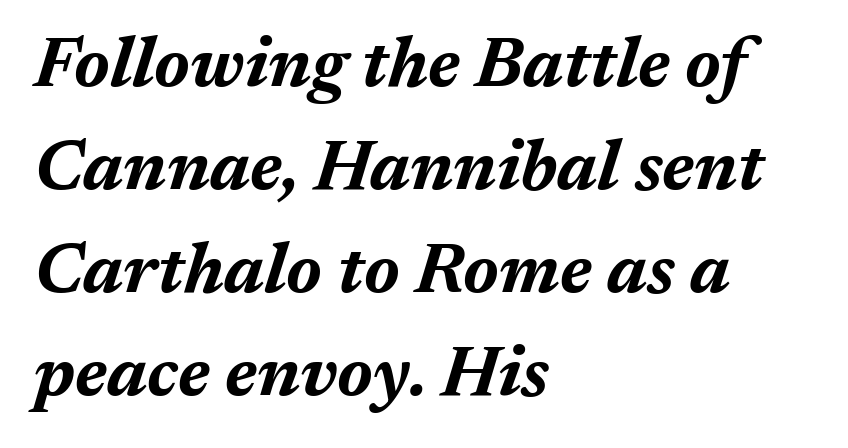
The image shows 70 px bold type, italic (leaning right); set left-aligned, normal line spacing (1.47x), normal letter spacing, not underlined; medium stroke contrast and a medium x-height.
